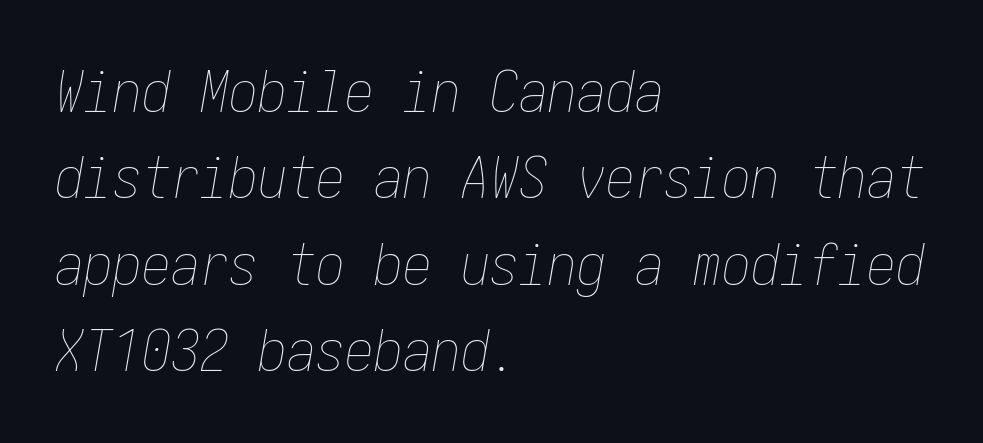
Q: Is the text bold? A: No.
Q: Is the text italic (slanted)? A: Yes, it leans right by about 10 degrees.
Q: Is the text underlined? A: No.
Q: How is the paragraph aligned? A: Left-aligned.
Q: Is the spacing between letters normal or unusually wide? A: Normal.
Q: Is the spacing between lines tight, normal or loose? A: Normal.
Q: Width (condensed, normal, or wide)? A: Condensed.
Q: Stroke contrast? A: Low.
Q: x-height? A: Medium.
